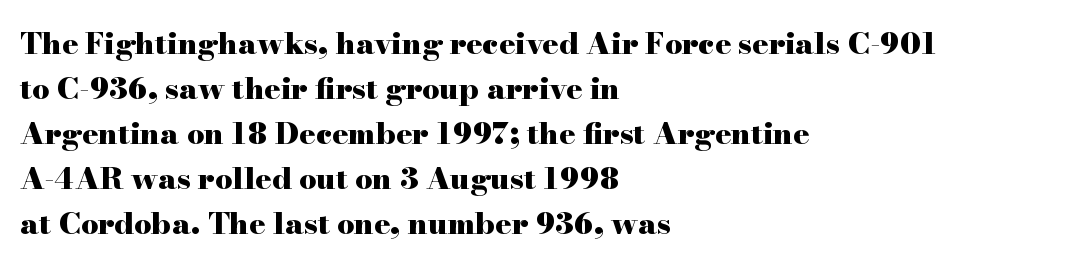
Q: Is the text bold? A: Yes.
Q: Is the text italic (slanted)? A: No, it is upright.
Q: Is the typeface a serif or a sans-serif typeface? A: Serif.
Q: Is the text underlined? A: No.
Q: How is the paragraph aligned? A: Left-aligned.
Q: Is the spacing between letters normal or unusually wide? A: Normal.
Q: Is the spacing between lines tight, normal or loose? A: Normal.
Q: Width (condensed, normal, or wide)? A: Wide.
Q: Stroke contrast? A: High.
Q: x-height? A: Small.
Q: Monospaced? A: No.
